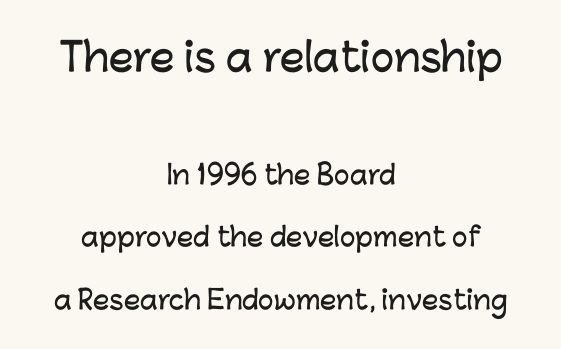
This sample uses an upright cut, with every glyph sitting square on the baseline. Just letters on the line, the space beneath them empty. The glyphs in this specimen are sans serif. The block of text is sparse from top to bottom, with ample space between rows. The face used here is proportionally spaced, like ordinary book or web type. Compared with typical body copy, the letter spacing here is the same.
